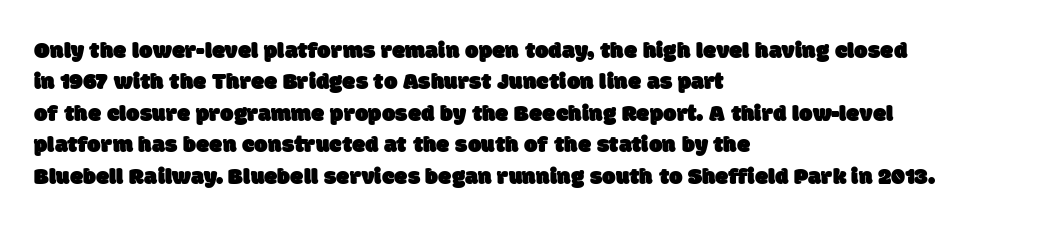
The image shows 24 px text type; set left-aligned, normal line spacing (1.31x), normal letter spacing, not underlined.
